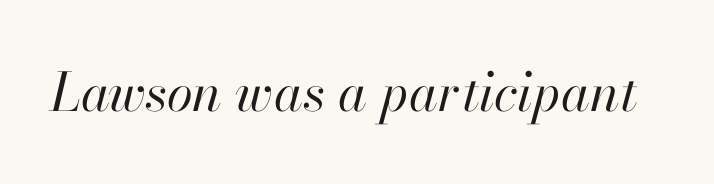
The image shows 53 px regular-weight type, italic (leaning right); set normal letter spacing, not underlined; high stroke contrast and a small x-height.
